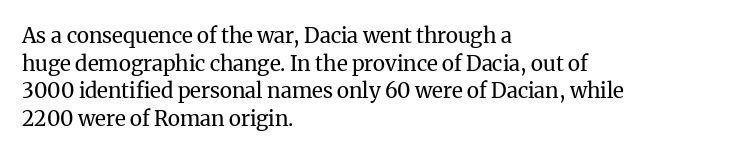
Teacher's note: observe the even left margin — that is flush-left alignment. The line texture is even and compact thanks to regular tracking. The lettering stays uniformly vertical, giving the passage a roman look. The baseline area is clear.
